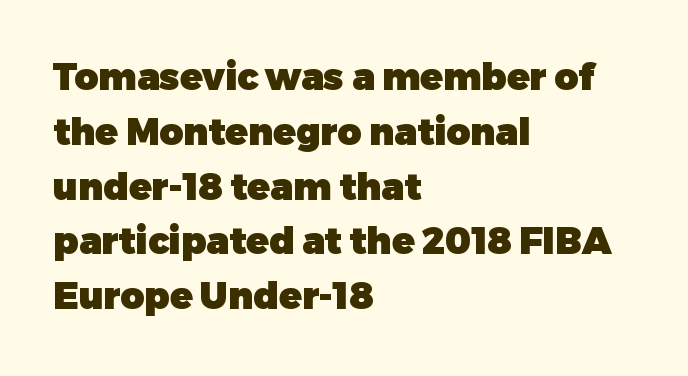
Q: Is the text bold? A: Yes.
Q: Is the text italic (slanted)? A: No, it is upright.
Q: Is the typeface a serif or a sans-serif typeface? A: Sans-serif.
Q: Is the text underlined? A: No.
Q: How is the paragraph aligned? A: Left-aligned.
Q: Is the spacing between letters normal or unusually wide? A: Normal.
Q: Is the spacing between lines tight, normal or loose? A: Normal.
Q: Width (condensed, normal, or wide)? A: Normal.
Q: Stroke contrast? A: Low.
Q: x-height? A: Medium.
Q: Monospaced? A: No.
